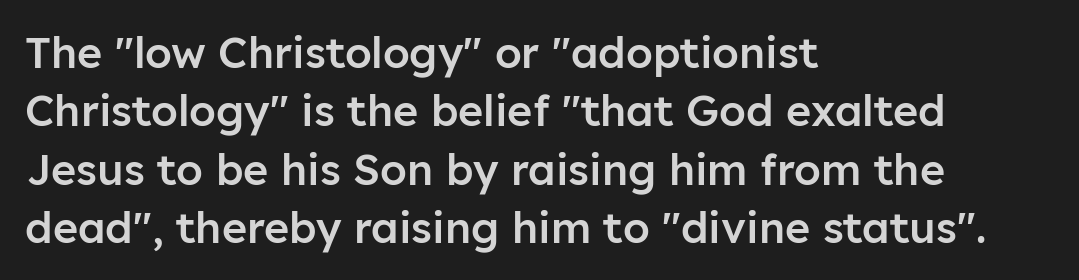
Q: Is the text bold? A: Semi-bold.
Q: Is the text italic (slanted)? A: No, it is upright.
Q: Is the typeface a serif or a sans-serif typeface? A: Sans-serif.
Q: Is the text underlined? A: No.
Q: How is the paragraph aligned? A: Left-aligned.
Q: Is the spacing between letters normal or unusually wide? A: Normal.
Q: Is the spacing between lines tight, normal or loose? A: Normal.
Q: Width (condensed, normal, or wide)? A: Normal.
Q: Stroke contrast? A: Low.
Q: x-height? A: Medium.
Q: Monospaced? A: No.
